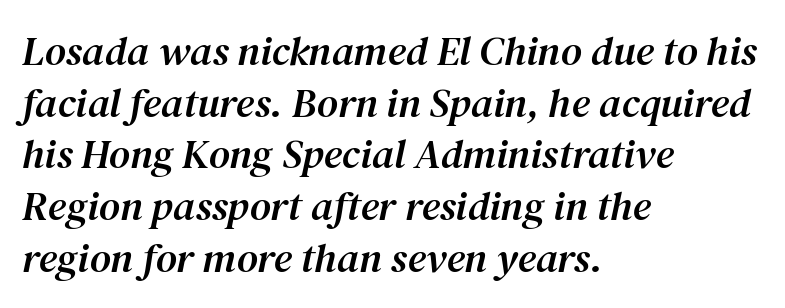
Compared with typical body copy, the letter spacing here is the same. Which margin do the lines hug? The left one — the right edge is uneven. Regarding leading, the lines here are spaced in the standard way. No word sits above an underline.
